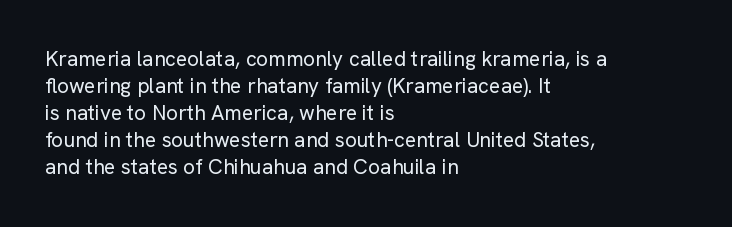
The passage shown is not underscored anywhere. Summary of vertical rhythm: regular, with standard interline spacing. The rag falls on the right side of this text block. Notice how the stems are strictly vertical — no italics here. Vertical stems look standard width or narrower in stroke.
